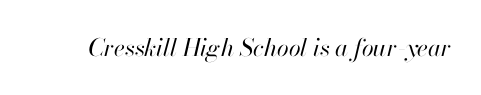
Q: Is the text bold? A: No.
Q: Is the text italic (slanted)? A: Yes, it leans right by about 13 degrees.
Q: Is the text underlined? A: No.
Q: Is the spacing between letters normal or unusually wide? A: Normal.
